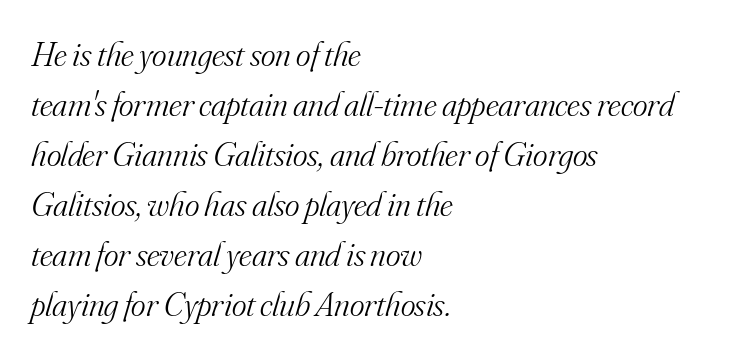
The image shows 35 px light serif type, italic (leaning right); set left-aligned, normal line spacing (1.43x), normal letter spacing, not underlined; medium stroke contrast and a small x-height.
